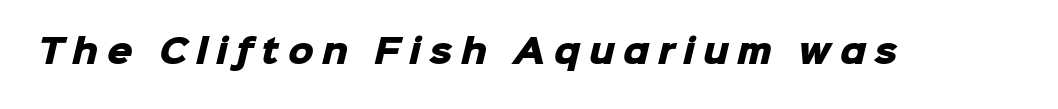
Q: Is the text bold? A: Yes.
Q: Is the typeface a serif or a sans-serif typeface? A: Sans-serif.
Q: Is the text underlined? A: No.
Q: Is the spacing between letters normal or unusually wide? A: Unusually wide.
Q: Width (condensed, normal, or wide)? A: Normal.
Q: Stroke contrast? A: Low.
Q: x-height? A: Medium.
Q: Monospaced? A: No.
